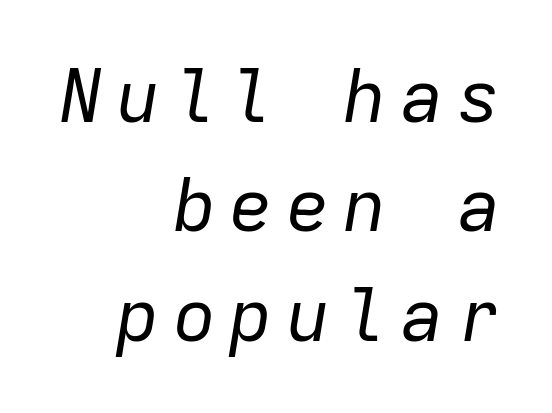
{"italic": "yes", "lean": "right", "slant_degrees": 9, "bold": "no", "weight": "regular", "width": "normal", "stroke_contrast": "low", "x_height": "medium", "monospaced": "yes", "underline": "no", "align": "right", "line_spacing": "normal", "line_spacing_ratio": 1.5, "glyph_px": 73}
